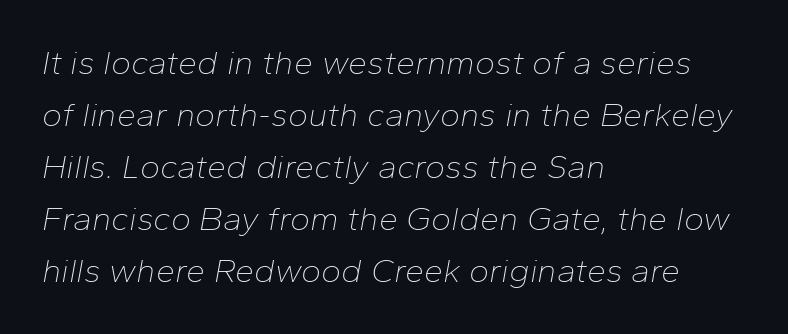
{"italic": "yes", "lean": "right", "slant_degrees": 10, "bold": "no", "weight": "thin", "width": "normal", "stroke_contrast": "low", "x_height": "medium", "monospaced": "no", "underline": "no", "align": "left", "line_spacing": "normal", "line_spacing_ratio": 1.53, "letter_spacing": "normal", "letter_spacing_em": 0.0, "glyph_px": 34}
